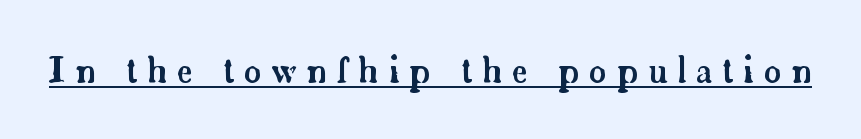
The image shows 34 px serif type, upright; set unusually wide letter spacing (+0.29 em), underlined; low stroke contrast and a small x-height.
